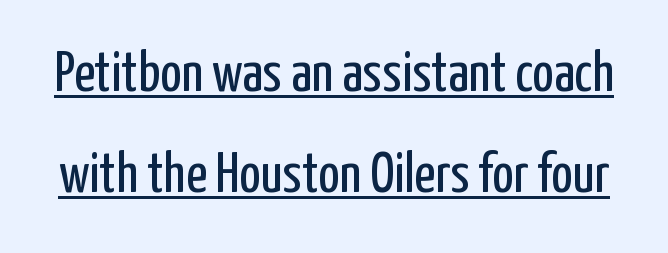
A typesetter would call this proportional, since set widths differ per character. A rule runs beneath these lines of type. Caption: face not bold, strokes unweighted. Inter-character spacing is left at the font's built-in metrics. Stroke terminals: plain, sans-serif. The axis of the letterforms is exactly vertical.
